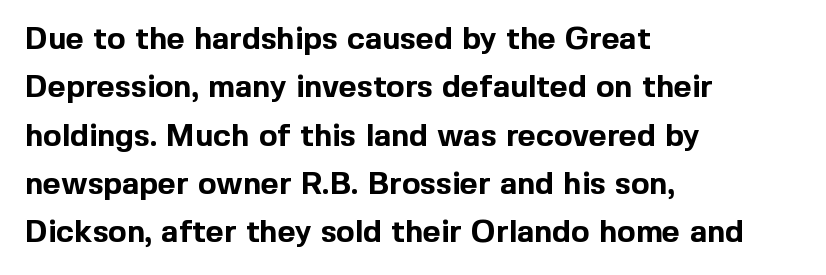
The image shows 31 px bold sans-serif type, upright; set left-aligned, normal line spacing (1.56x), normal letter spacing, not underlined; a medium x-height.
